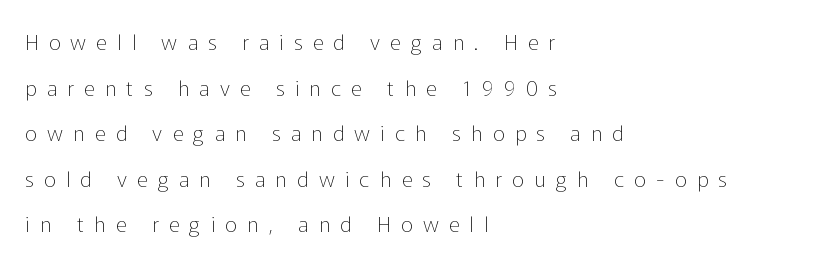
The image shows 21 px text type, upright; set left-aligned, loose line spacing (2.17x), unusually wide letter spacing (+0.49 em), not underlined.
